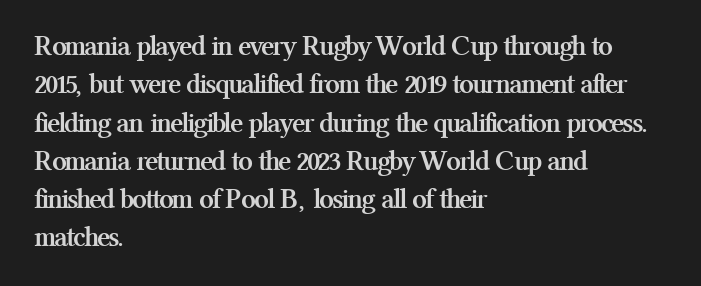
{"serif": "yes", "italic": "no", "bold": "yes", "weight": "semibold", "width": "normal", "stroke_contrast": "medium", "x_height": "medium", "monospaced": "no", "underline": "no", "align": "left", "line_spacing": "normal", "line_spacing_ratio": 1.32, "letter_spacing": "normal", "letter_spacing_em": 0.0, "glyph_px": 29}
